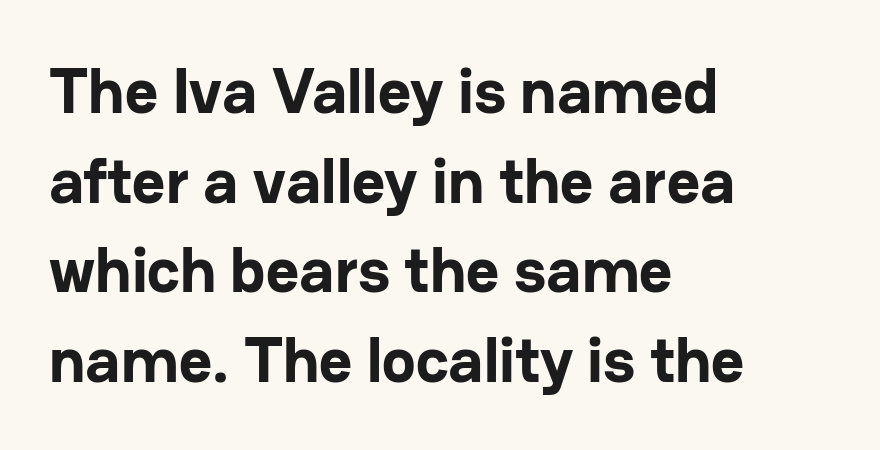
Q: Is the text bold? A: Yes.
Q: Is the text italic (slanted)? A: No, it is upright.
Q: Is the typeface a serif or a sans-serif typeface? A: Sans-serif.
Q: Is the text underlined? A: No.
Q: How is the paragraph aligned? A: Left-aligned.
Q: Is the spacing between letters normal or unusually wide? A: Normal.
Q: Is the spacing between lines tight, normal or loose? A: Normal.
Q: Width (condensed, normal, or wide)? A: Normal.
Q: Stroke contrast? A: Low.
Q: x-height? A: Medium.
Q: Monospaced? A: No.
